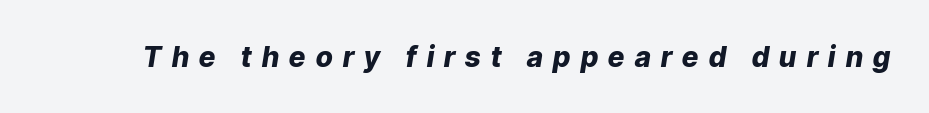
Any mark beneath the type? The region is blank. Yep, that's italic — everything's leaning. Plenty of ink on the page — the face is bold. Short note: letters widely spaced. This sample has the flowing, uneven cadence of proportional lettering.
